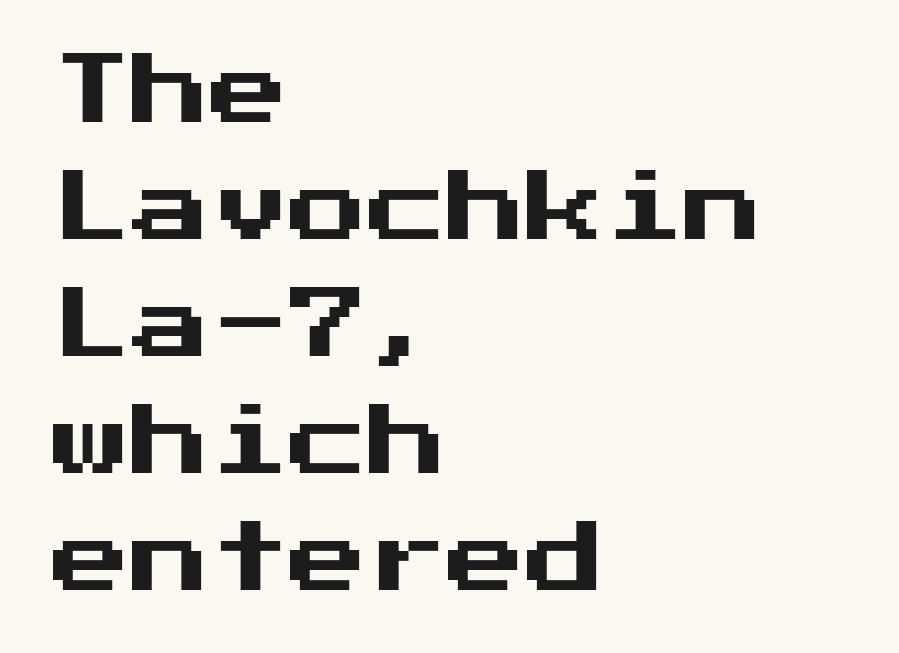
The image shows 79 px sans-serif type, upright; set left-aligned, normal line spacing (1.48x), normal letter spacing, not underlined; medium stroke contrast and a medium x-height.
